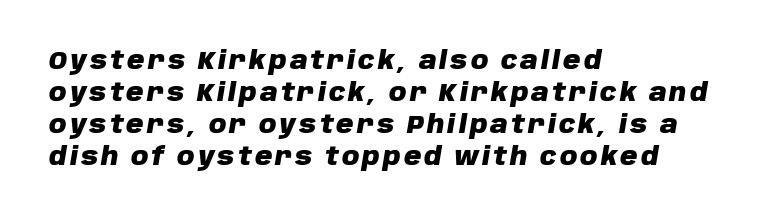
Q: Is the text bold? A: Yes.
Q: Is the text italic (slanted)? A: Yes, it leans right by about 10 degrees.
Q: Is the text underlined? A: No.
Q: How is the paragraph aligned? A: Left-aligned.
Q: Is the spacing between lines tight, normal or loose? A: Normal.
